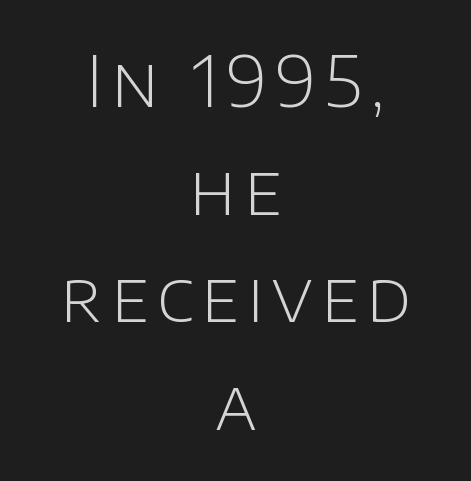
The image shows 69 px light sans-serif type, upright; set centered, normal line spacing (1.56x), not underlined; low stroke contrast and a large x-height.
